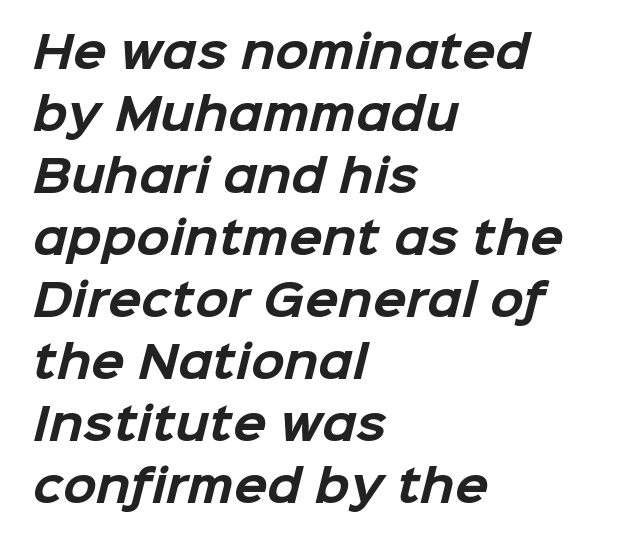
Q: Is the text bold? A: Yes.
Q: Is the typeface a serif or a sans-serif typeface? A: Sans-serif.
Q: Is the text underlined? A: No.
Q: How is the paragraph aligned? A: Left-aligned.
Q: Is the spacing between letters normal or unusually wide? A: Normal.
Q: Is the spacing between lines tight, normal or loose? A: Normal.
Q: Width (condensed, normal, or wide)? A: Normal.
Q: Stroke contrast? A: Low.
Q: x-height? A: Medium.
Q: Monospaced? A: No.
